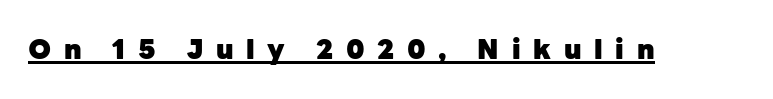
The image shows 27 px bold type, upright; set unusually wide letter spacing (+0.47 em), underlined.
